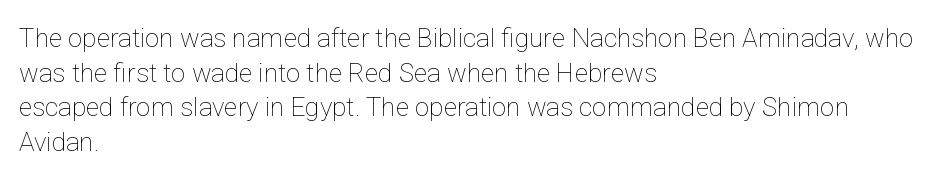
The image shows 26 px text type, upright; set left-aligned, normal line spacing (1.33x), normal letter spacing, not underlined.
